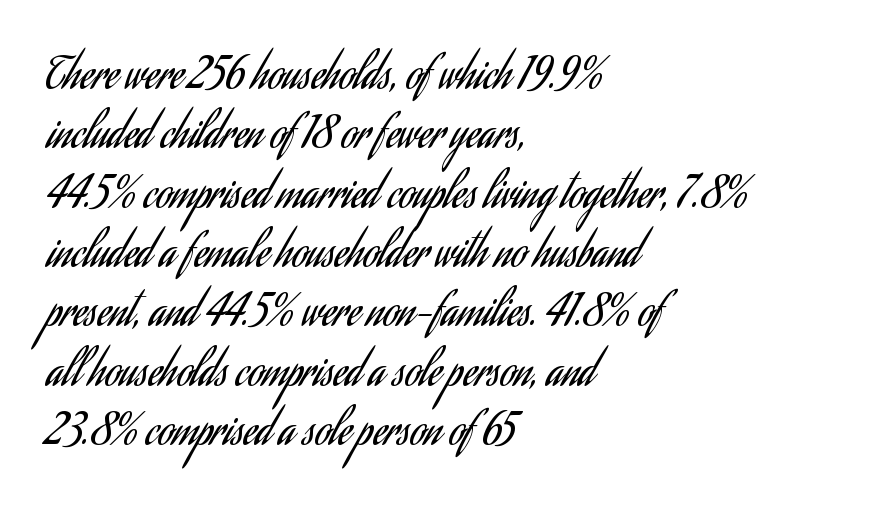
{"serif": "no", "bold": "no", "weight": "regular", "width": "condensed", "stroke_contrast": "low", "x_height": "small", "monospaced": "no", "underline": "no", "align": "left", "line_spacing": "normal", "line_spacing_ratio": 1.38, "letter_spacing": "normal", "letter_spacing_em": 0.0, "glyph_px": 43}
